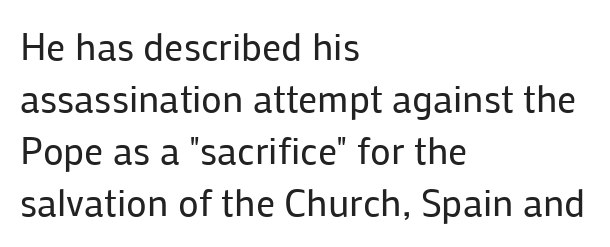
Q: Is the text bold? A: No.
Q: Is the text italic (slanted)? A: No, it is upright.
Q: Is the typeface a serif or a sans-serif typeface? A: Sans-serif.
Q: Is the text underlined? A: No.
Q: How is the paragraph aligned? A: Left-aligned.
Q: Is the spacing between letters normal or unusually wide? A: Normal.
Q: Is the spacing between lines tight, normal or loose? A: Normal.
Q: Width (condensed, normal, or wide)? A: Normal.
Q: Stroke contrast? A: Low.
Q: x-height? A: Medium.
Q: Monospaced? A: No.
